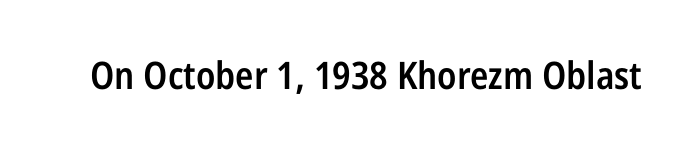
The image shows 38 px semibold, condensed sans-serif type, upright; set normal letter spacing, not underlined; low stroke contrast and a medium x-height.
